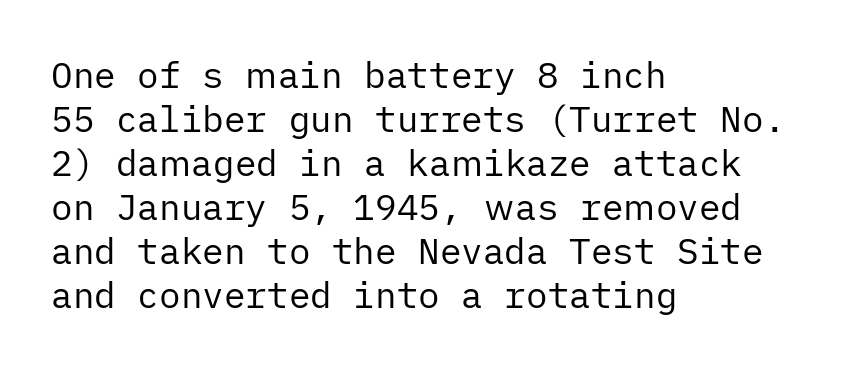
The image shows 36 px regular-weight sans-serif type, upright; set left-aligned, line spacing 1.22x, normal letter spacing, not underlined; low stroke contrast and a medium x-height.
